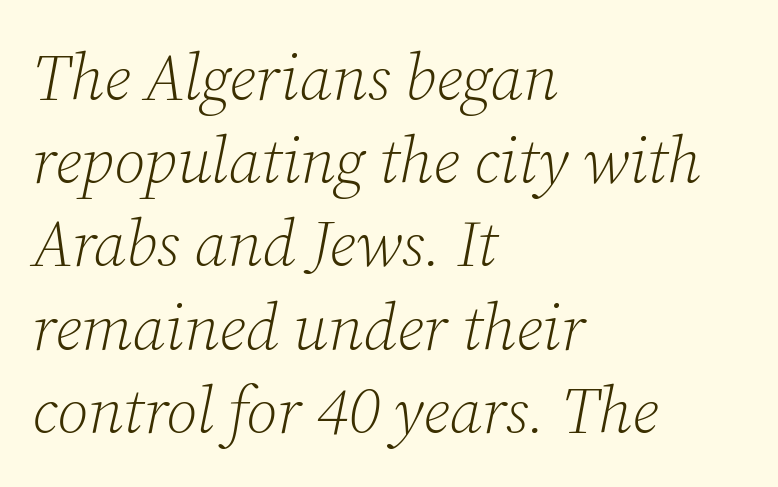
Stem width sits at or under what a default text font uses. Small tapered or slab feet sit at the stroke ends, so this counts as serif. Baseline-to-baseline distance is the conventional proportion of letter height. Glyph-to-glyph distance matches everyday printed text. The rag falls on the right side of this text block. The specimen reads as italic at a glance.
